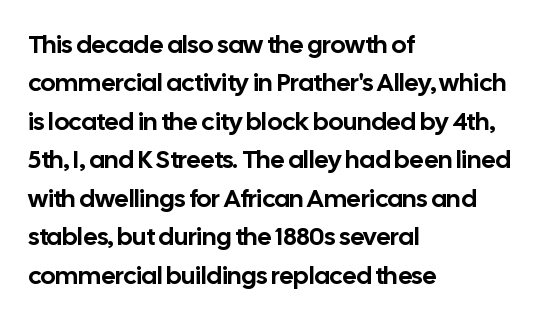
These lines stack with their left ends in a neat column. This is the regular roman posture of the typeface. Leading matches the norm, producing a regular column. No extra tracking has been applied to these lines. Type without underlining.
